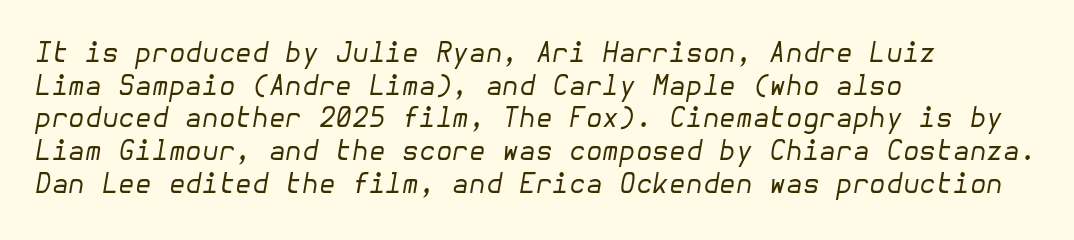
{"italic": "yes", "lean": "right", "slant_degrees": 10, "bold": "no", "underline": "no", "align": "left", "line_spacing_ratio": 1.21, "letter_spacing": "normal", "letter_spacing_em": 0.0, "glyph_px": 27}
